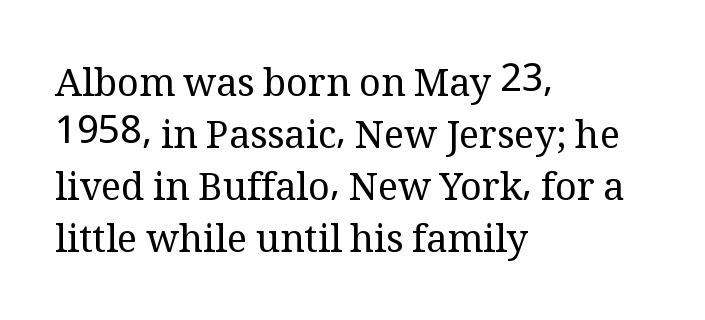
{"serif": "yes", "italic": "no", "bold": "no", "weight": "regular", "width": "normal", "stroke_contrast": "medium", "x_height": "medium", "monospaced": "no", "underline": "no", "align": "left", "line_spacing": "normal", "line_spacing_ratio": 1.37, "letter_spacing": "normal", "letter_spacing_em": 0.0, "glyph_px": 38}
